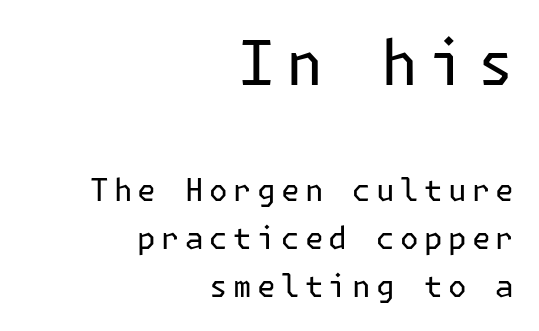
Bare-footed words on every line. This layout puts the oversized block above and the modest block below. This is the regular roman posture of the typeface. Are there feet on the stems? There aren't — it's a sans. If you measured baseline to baseline, you'd find a middling distance. Stroke thickness stays within the range of a standard reading face or lighter.
